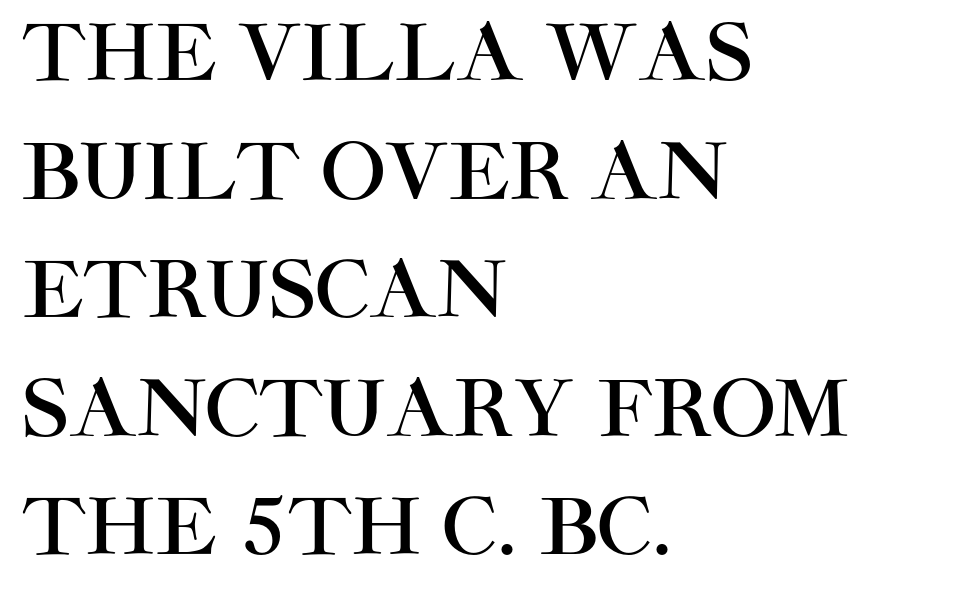
The type is set solid horizontally, with unmodified tracking. A typesetter would mark this as roman, not italic. Students, observe: this is what conventionally led text looks like. Proportional: the letters do not fall into vertical columns. The ragged edge is on the right, which tells us the setting is flush left. Honestly, there is no underline to notice here at all.
